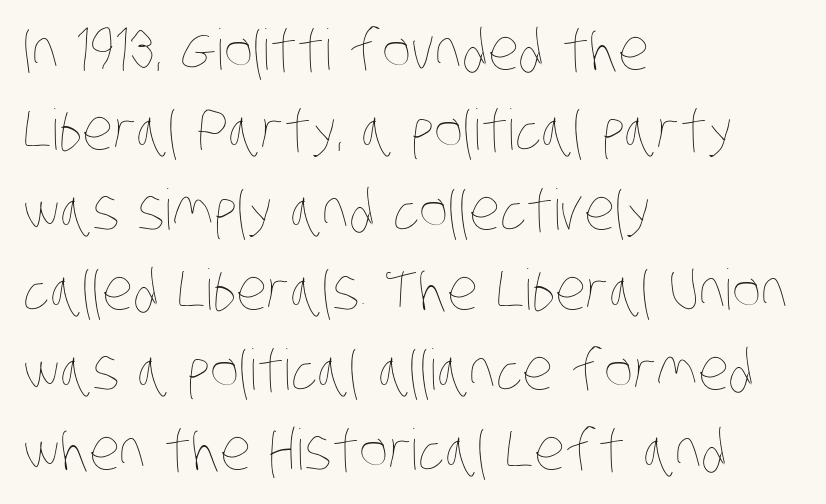
You could call the tracking neutral — neither tight nor loose. Weight: in the light-to-regular range. Interline gaps are of average width in this sample. Think of a printed novel: that variable character pitch is what you see here. Where is the straight margin? On the left. Descender tails drop into unmarked territory.
